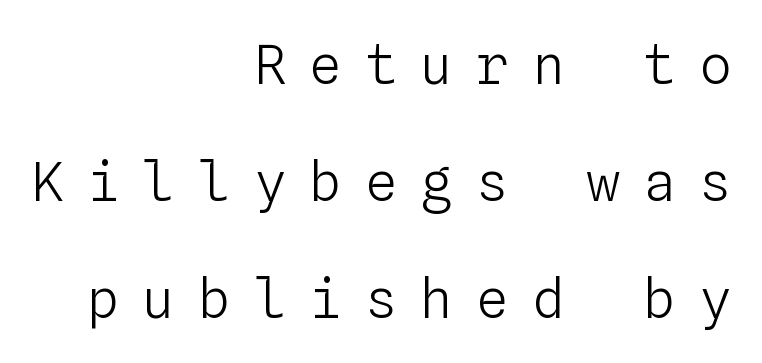
Right-aligned paragraph, ragged on the left. Rendered with straight, roman letterforms. Rows of type keep a wide berth in the vertical direction. What stands out about the letter spacing? Its width — letters are far apart. Is this a fixed-width face? Yes — each glyph sits in an identical cell. Descender tails drop into unmarked territory.
